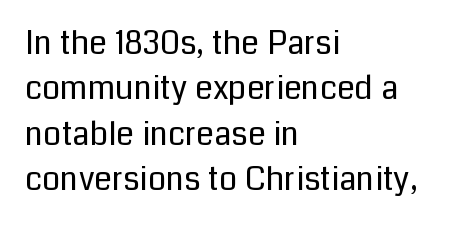
{"serif": "no", "italic": "no", "bold": "no", "weight": "regular", "width": "normal", "stroke_contrast": "low", "x_height": "medium", "monospaced": "no", "underline": "no", "align": "left", "line_spacing": "normal", "line_spacing_ratio": 1.42, "letter_spacing": "normal", "letter_spacing_em": 0.0, "glyph_px": 32}
